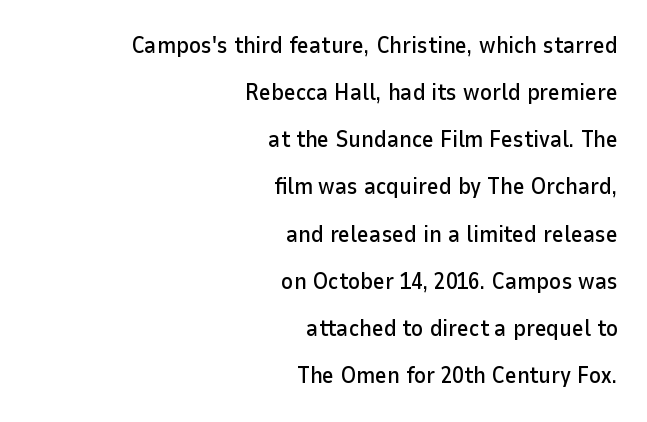
{"italic": "no", "underline": "no", "align": "right", "line_spacing": "loose", "line_spacing_ratio": 2.05, "letter_spacing": "normal", "letter_spacing_em": 0.0, "glyph_px": 23}
